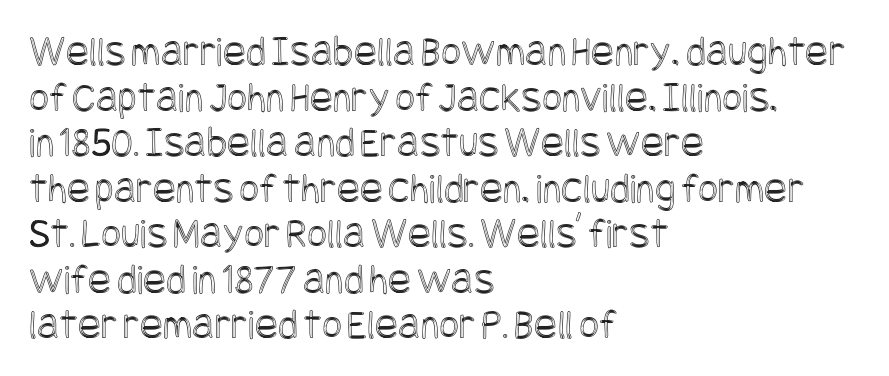
The image shows 43 px condensed type, upright; set left-aligned, tight line spacing (1.06x), normal letter spacing, not underlined; a large x-height.
